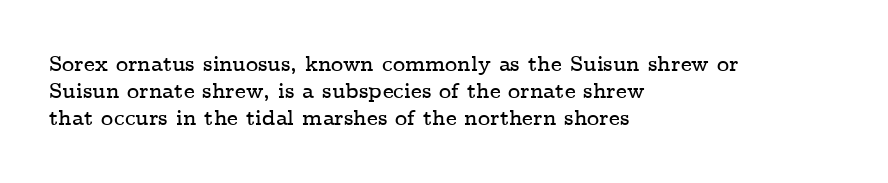
{"italic": "no", "underline": "no", "align": "left", "line_spacing": "normal", "line_spacing_ratio": 1.28, "letter_spacing": "normal", "letter_spacing_em": 0.0, "glyph_px": 21}
